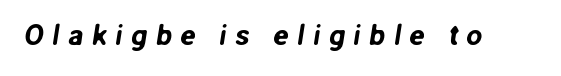
{"serif": "no", "width": "normal", "stroke_contrast": "low", "x_height": "medium", "monospaced": "no", "underline": "no", "letter_spacing": "wide", "letter_spacing_em": 0.28, "glyph_px": 29}
